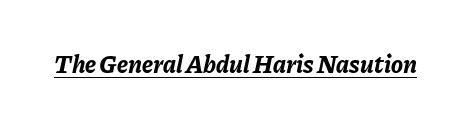
{"italic": "yes", "lean": "right", "slant_degrees": 11, "bold": "yes", "underline": "yes", "letter_spacing": "normal", "letter_spacing_em": 0.0, "glyph_px": 25}
